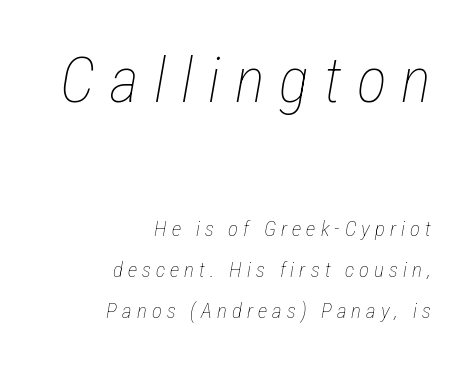
{"italic": "yes", "lean": "right", "slant_degrees": 12, "bold": "no", "weight": "thin", "width": "condensed", "stroke_contrast": "low", "x_height": "medium", "monospaced": "no", "underline": "no", "align": "right", "line_spacing": "loose", "line_spacing_ratio": 1.95, "letter_spacing": "wide", "letter_spacing_em": 0.24, "larger_block": "first", "size_ratio": 3.0, "glyph_px": 63}
